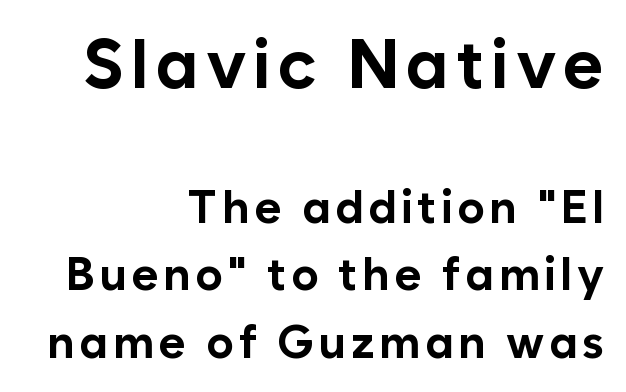
Q: Is the text bold? A: Yes.
Q: Is the text italic (slanted)? A: No, it is upright.
Q: Is the typeface a serif or a sans-serif typeface? A: Sans-serif.
Q: Is the text underlined? A: No.
Q: How is the paragraph aligned? A: Right-aligned.
Q: Is the spacing between lines tight, normal or loose? A: Normal.
Q: Which block of text is set in a larger size, the first (top) or the second (bottom)? A: The first (top) one.
Q: Width (condensed, normal, or wide)? A: Normal.
Q: Stroke contrast? A: Low.
Q: x-height? A: Medium.
Q: Monospaced? A: No.
